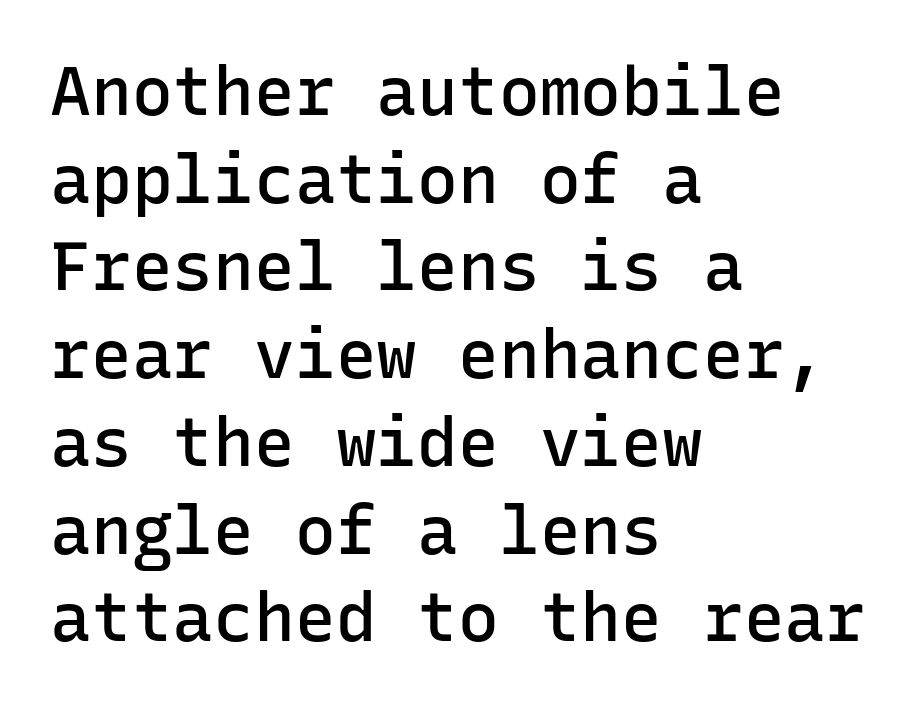
The words here are not underlined. This is the in-between weight designers call semibold or demi. These lines are rendered in a fixed-pitch font. Look at the bottom of the vertical strokes: they stop flat, with no serifs.
